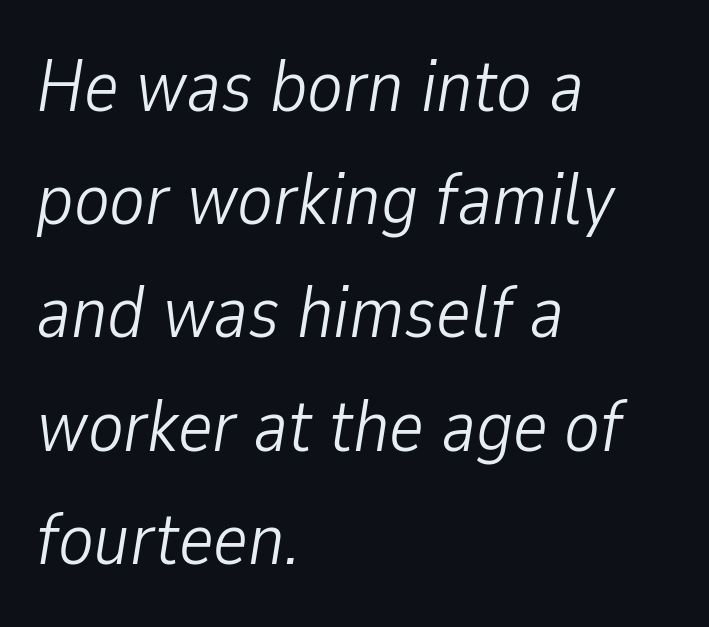
Do the characters align in a grid? No, the font is proportional. Letters rest on an invisible, unmarked baseline. Every character sits at an angle, as italics do. Compared with a typical body face, this is equally light or lighter still. The line-height multiplier appears to be the usual default.
